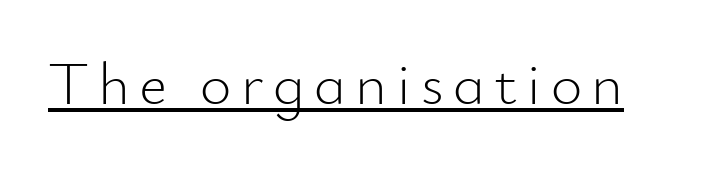
Q: Is the text bold? A: No.
Q: Is the text italic (slanted)? A: No, it is upright.
Q: Is the typeface a serif or a sans-serif typeface? A: Sans-serif.
Q: Is the text underlined? A: Yes.
Q: Width (condensed, normal, or wide)? A: Normal.
Q: Stroke contrast? A: Low.
Q: x-height? A: Small.
Q: Monospaced? A: No.
